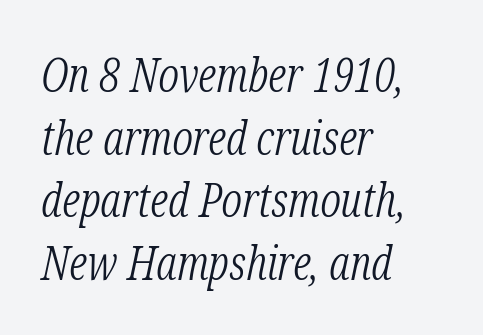
{"serif": "yes", "italic": "yes", "lean": "right", "slant_degrees": 12, "bold": "no", "weight": "light", "width": "condensed", "stroke_contrast": "low", "x_height": "medium", "monospaced": "no", "underline": "no", "align": "left", "line_spacing": "normal", "line_spacing_ratio": 1.33, "letter_spacing": "normal", "letter_spacing_em": 0.0, "glyph_px": 47}
